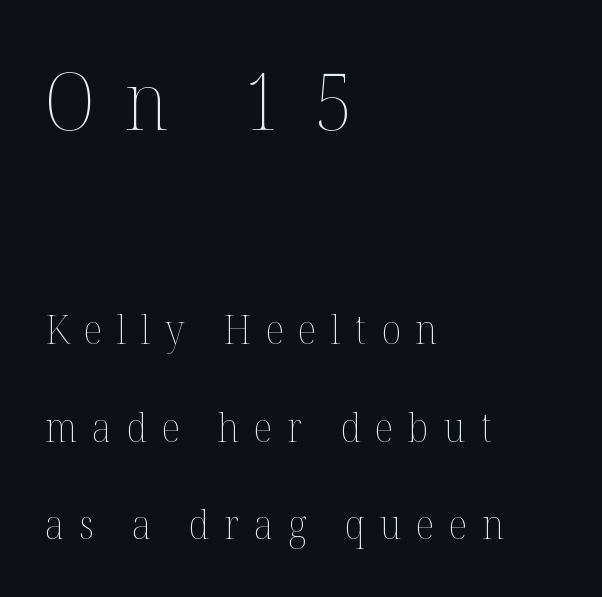
{"italic": "no", "bold": "no", "weight": "thin", "width": "normal", "stroke_contrast": "medium", "x_height": "medium", "monospaced": "no", "underline": "no", "align": "left", "line_spacing": "loose", "line_spacing_ratio": 2.44, "letter_spacing": "wide", "letter_spacing_em": 0.37, "larger_block": "first", "size_ratio": 1.98, "glyph_px": 79}
